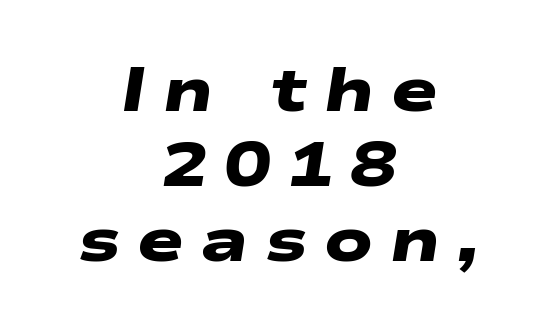
The image shows 62 px heavy, wide sans-serif type; set centered, line spacing 1.21x, unusually wide letter spacing (+0.27 em), not underlined; low stroke contrast and a medium x-height.
